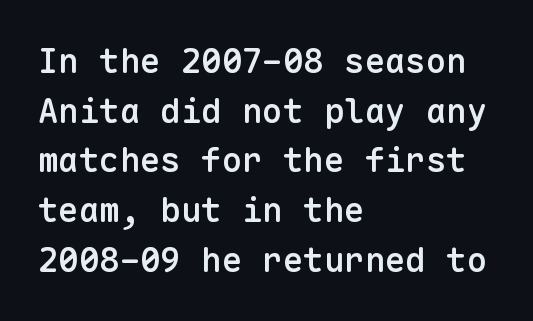
{"serif": "no", "italic": "no", "bold": "semi", "weight": "semibold", "width": "normal", "stroke_contrast": "low", "x_height": "medium", "monospaced": "yes", "underline": "no", "align": "left", "line_spacing": "normal", "line_spacing_ratio": 1.46, "letter_spacing": "normal", "letter_spacing_em": 0.0, "glyph_px": 34}
